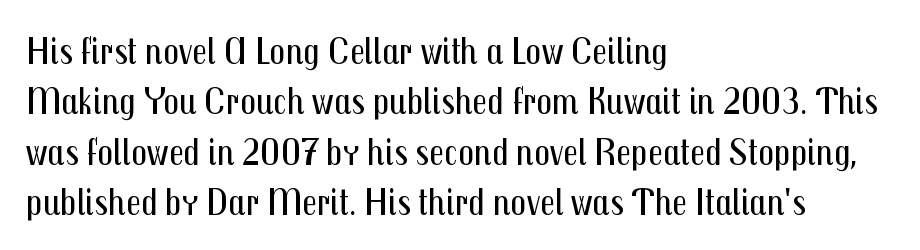
Q: Is the text bold? A: No.
Q: Is the text italic (slanted)? A: No, it is upright.
Q: Is the typeface a serif or a sans-serif typeface? A: Sans-serif.
Q: Is the text underlined? A: No.
Q: How is the paragraph aligned? A: Left-aligned.
Q: Is the spacing between letters normal or unusually wide? A: Normal.
Q: Is the spacing between lines tight, normal or loose? A: Normal.
Q: Width (condensed, normal, or wide)? A: Condensed.
Q: Stroke contrast? A: Medium.
Q: x-height? A: Medium.
Q: Monospaced? A: No.
